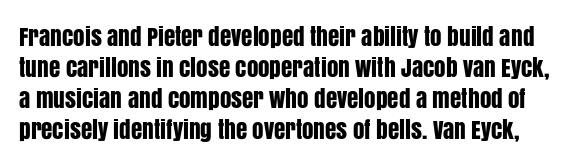
The designer left line spacing at the default. The letters stand straight up with perfectly vertical stems. Here the glyphs are tracked normally, forming tight word shapes. Descender tails drop into unmarked territory.
